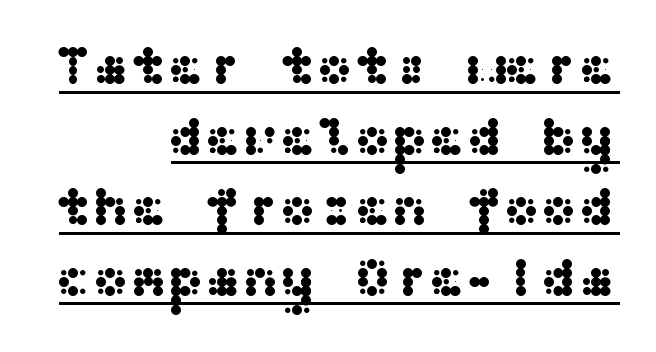
Q: Is the text italic (slanted)? A: No, it is upright.
Q: Is the typeface a serif or a sans-serif typeface? A: Sans-serif.
Q: Is the text underlined? A: Yes.
Q: How is the paragraph aligned? A: Right-aligned.
Q: Is the spacing between letters normal or unusually wide? A: Normal.
Q: Is the spacing between lines tight, normal or loose? A: Normal.
Q: Width (condensed, normal, or wide)? A: Wide.
Q: Stroke contrast? A: Medium.
Q: x-height? A: Medium.
